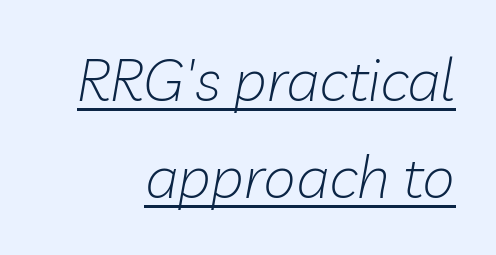
The gaps between neighbouring characters are ordinary and unremarkable. Stroke mass is kept to a normal reading level or below. Do the characters align in a grid? No, the font is proportional. This rendering uses right alignment, leaving the left contour irregular.
